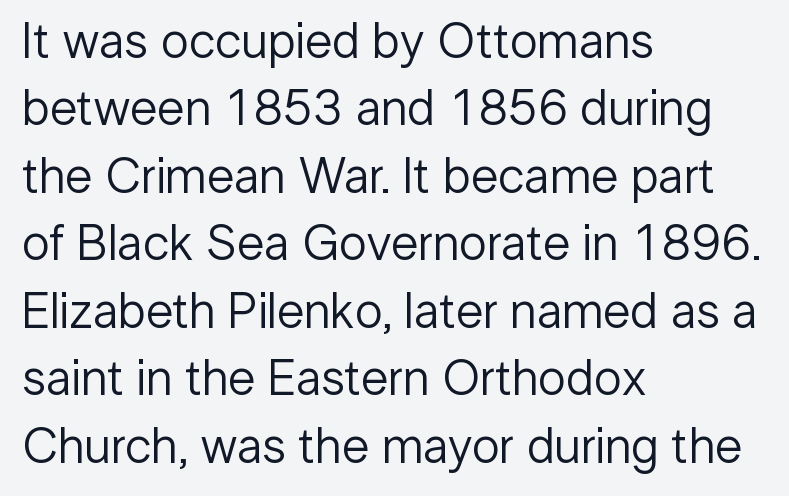
Q: Is the text bold? A: No.
Q: Is the text italic (slanted)? A: No, it is upright.
Q: Is the typeface a serif or a sans-serif typeface? A: Sans-serif.
Q: Is the text underlined? A: No.
Q: How is the paragraph aligned? A: Left-aligned.
Q: Is the spacing between letters normal or unusually wide? A: Normal.
Q: Is the spacing between lines tight, normal or loose? A: Normal.
Q: Width (condensed, normal, or wide)? A: Normal.
Q: Stroke contrast? A: Low.
Q: x-height? A: Medium.
Q: Monospaced? A: No.
